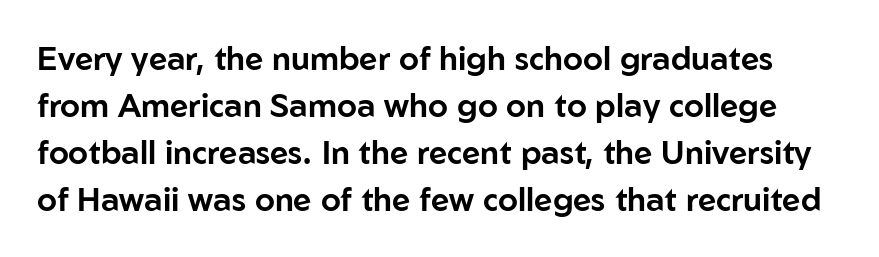
Does extra space separate the letters? No, they use regular spacing. It's the straight-up-and-down kind of type. This sample has the flowing, uneven cadence of proportional lettering. The rendering uses a moderate line-height, typical for paragraphs.
